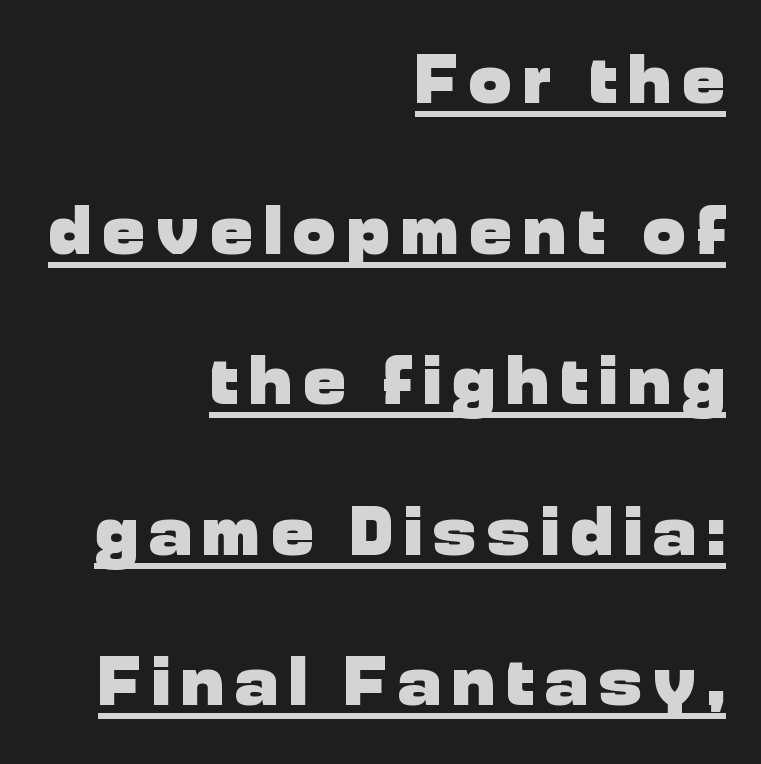
Whoever set this chose breathing room over compactness in the vertical rhythm. Does the lettering tilt? It doesn't — this is upright. Note the varied advance widths — an 'i' is clearly narrower than an 'm'. In designer terms, the underline attribute is active on this setting. The compositor pushed each line to the right boundary. Does the type have serifs? No, each stem ends abruptly.
